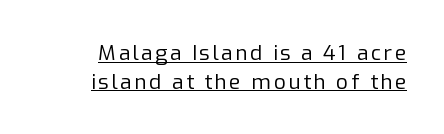
Q: Is the text bold? A: No.
Q: Is the text italic (slanted)? A: No, it is upright.
Q: Is the text underlined? A: Yes.
Q: Is the spacing between lines tight, normal or loose? A: Normal.
